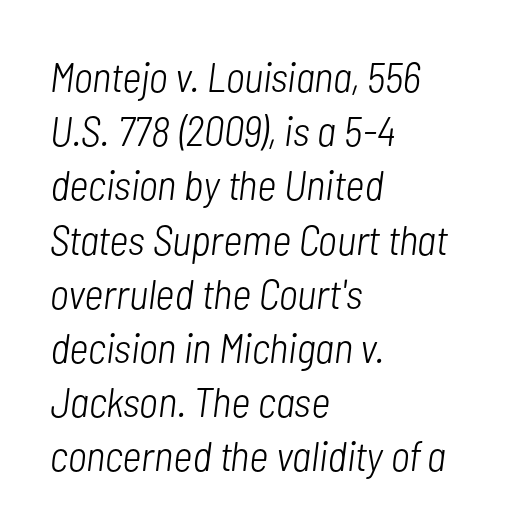
Note the varied advance widths — an 'i' is clearly narrower than an 'm'. The font's italic variant was chosen for this text. The rag falls on the right side of this text block. The type is set solid horizontally, with unmodified tracking.
